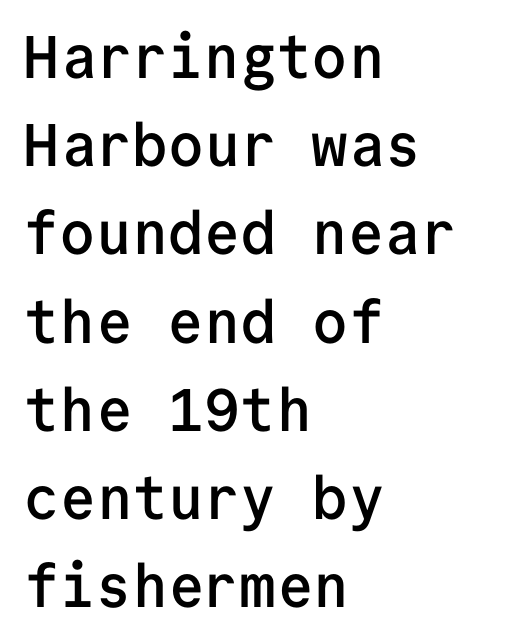
The image shows 60 px semibold sans-serif type, upright, monospaced; set left-aligned, normal line spacing (1.47x), normal letter spacing, not underlined; low stroke contrast and a medium x-height.
